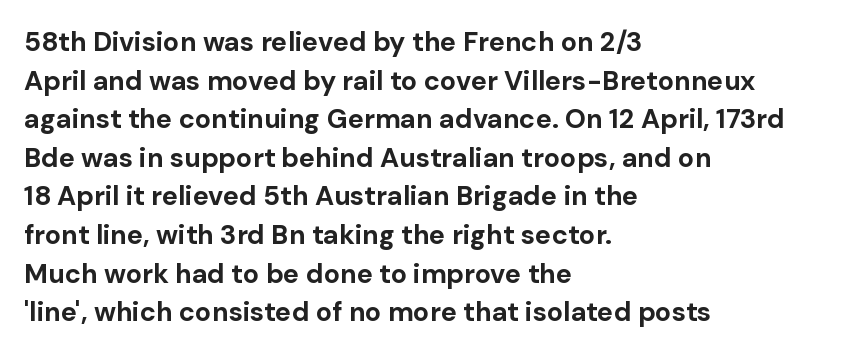
Q: Is the text bold? A: Yes.
Q: Is the text italic (slanted)? A: No, it is upright.
Q: Is the text underlined? A: No.
Q: How is the paragraph aligned? A: Left-aligned.
Q: Is the spacing between letters normal or unusually wide? A: Normal.
Q: Is the spacing between lines tight, normal or loose? A: Normal.
